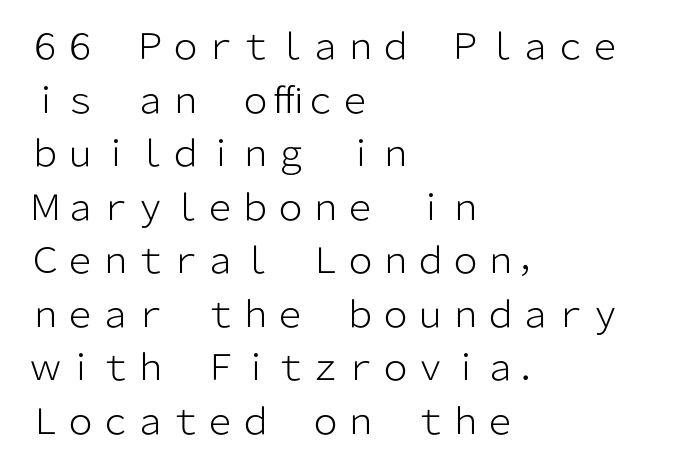
Q: Is the text bold? A: No.
Q: Is the text italic (slanted)? A: No, it is upright.
Q: Is the typeface a serif or a sans-serif typeface? A: Sans-serif.
Q: Is the text underlined? A: No.
Q: How is the paragraph aligned? A: Left-aligned.
Q: Is the spacing between letters normal or unusually wide? A: Normal.
Q: Is the spacing between lines tight, normal or loose? A: Normal.
Q: Width (condensed, normal, or wide)? A: Normal.
Q: Stroke contrast? A: Low.
Q: x-height? A: Medium.
Q: Monospaced? A: No.
